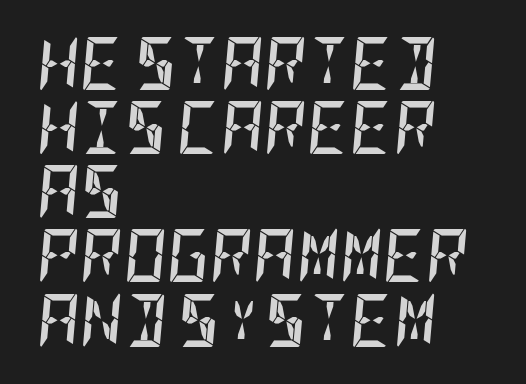
Q: Is the text bold? A: Yes.
Q: Is the text italic (slanted)? A: Yes, it leans right by about 5 degrees.
Q: Is the text underlined? A: No.
Q: How is the paragraph aligned? A: Left-aligned.
Q: Is the spacing between letters normal or unusually wide? A: Normal.
Q: Width (condensed, normal, or wide)? A: Condensed.
Q: Stroke contrast? A: Low.
Q: x-height? A: Large.
